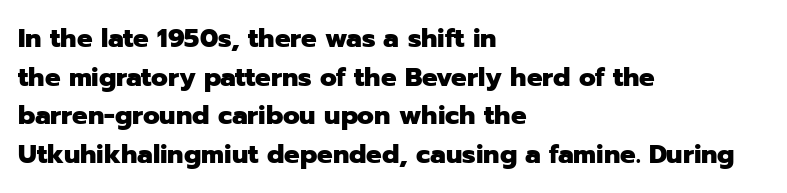
Q: Is the text bold? A: Yes.
Q: Is the text italic (slanted)? A: No, it is upright.
Q: Is the text underlined? A: No.
Q: How is the paragraph aligned? A: Left-aligned.
Q: Is the spacing between letters normal or unusually wide? A: Normal.
Q: Is the spacing between lines tight, normal or loose? A: Normal.
